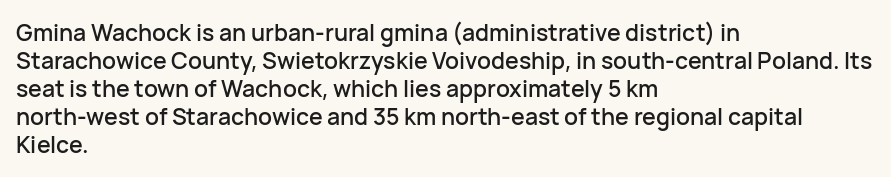
Q: Is the text italic (slanted)? A: No, it is upright.
Q: Is the text underlined? A: No.
Q: How is the paragraph aligned? A: Left-aligned.
Q: Is the spacing between letters normal or unusually wide? A: Normal.
